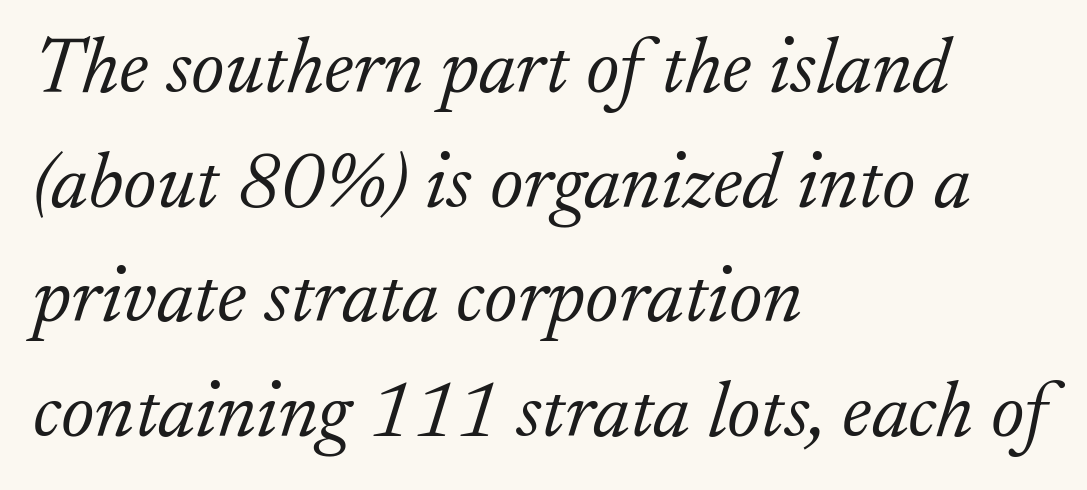
The image shows 79 px light serif type, italic (leaning right); set left-aligned, normal line spacing (1.45x), normal letter spacing, not underlined; low stroke contrast and a small x-height.
